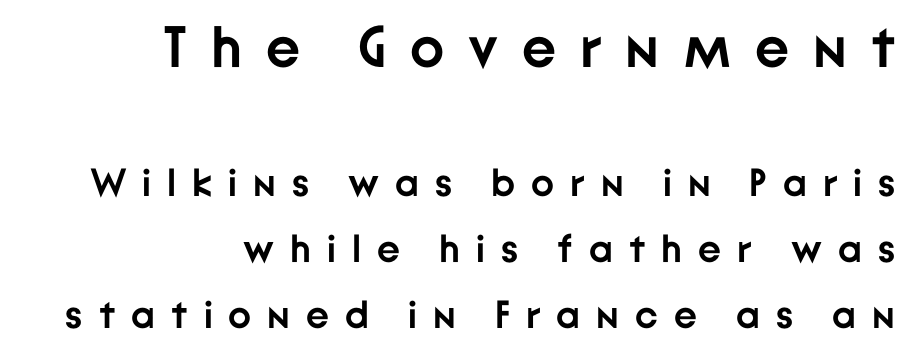
Q: Is the text bold? A: Yes.
Q: Is the text italic (slanted)? A: No, it is upright.
Q: Is the typeface a serif or a sans-serif typeface? A: Sans-serif.
Q: Is the text underlined? A: No.
Q: How is the paragraph aligned? A: Right-aligned.
Q: Is the spacing between letters normal or unusually wide? A: Unusually wide.
Q: Is the spacing between lines tight, normal or loose? A: Normal.
Q: Which block of text is set in a larger size, the first (top) or the second (bottom)? A: The first (top) one.
Q: Width (condensed, normal, or wide)? A: Normal.
Q: Stroke contrast? A: Low.
Q: x-height? A: Medium.
Q: Monospaced? A: No.
